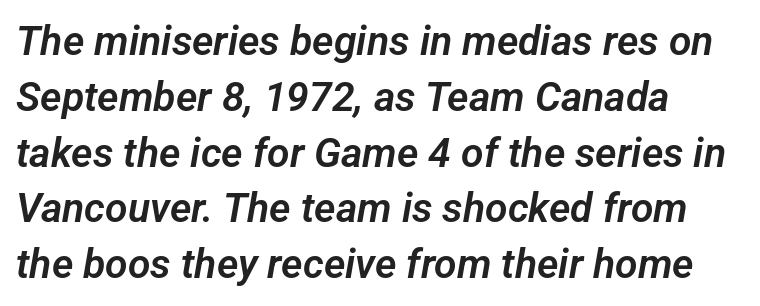
The image shows 41 px sans-serif type; set left-aligned, normal line spacing (1.36x), normal letter spacing, not underlined; low stroke contrast and a medium x-height.
